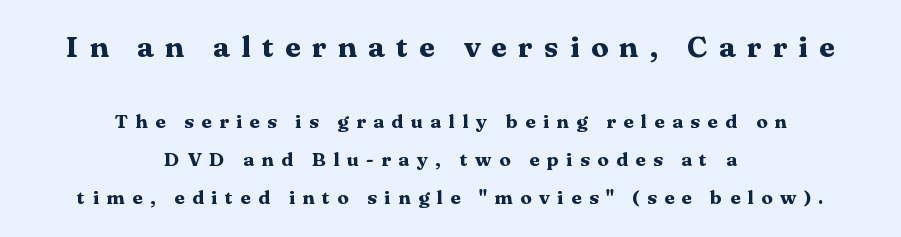
The image shows 29 px heavy, wide serif type, upright; set centered, loose line spacing (1.99x), unusually wide letter spacing (+0.39 em), not underlined; the first (top) block is 1.53x larger; medium stroke contrast and a medium x-height.
